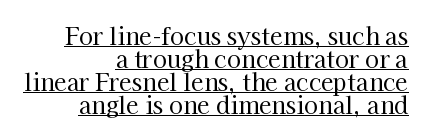
{"italic": "no", "bold": "no", "underline": "yes", "align": "right", "line_spacing": "tight", "line_spacing_ratio": 1.0, "letter_spacing": "normal", "letter_spacing_em": 0.0, "glyph_px": 23}
